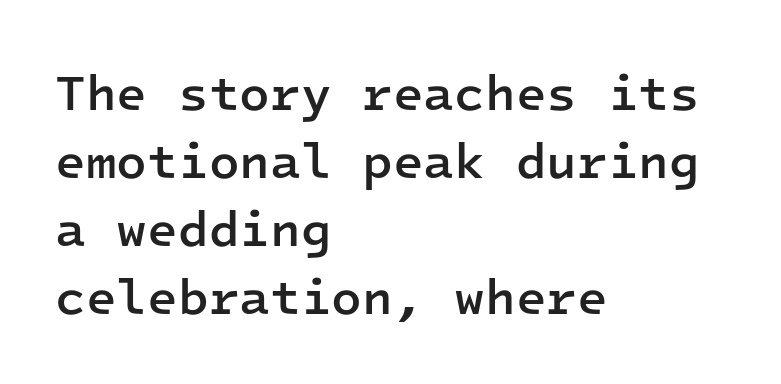
The characters look somewhat weighty, a semibold short of true bold. The block of text has a typical density, with ordinary space between rows. This rendering leaves character spacing at its baseline value. The passage shown is typed in a monospace face where columns stay perfectly aligned. Which margin do the lines hug? The left one — the right edge is uneven. The axis of the letterforms is exactly vertical.
